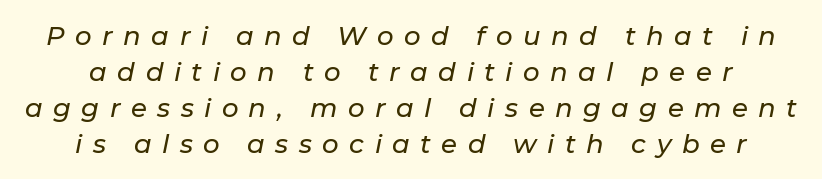
{"italic": "yes", "lean": "right", "slant_degrees": 11, "underline": "no", "line_spacing": "normal", "line_spacing_ratio": 1.38, "letter_spacing": "wide", "letter_spacing_em": 0.4, "glyph_px": 26}
